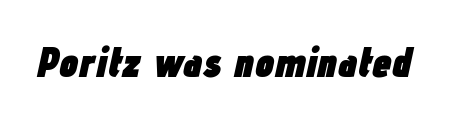
These words are printed bold, with thick strokes throughout. Students, note that the glyphs here touch the page at normal intervals. If you drew a line through each stem, it would be angled. These lines are rendered in a variable-pitch font. The space directly below the letters is spotless.
